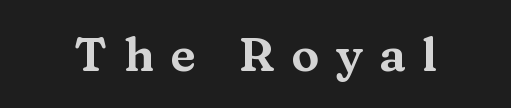
{"serif": "yes", "italic": "no", "width": "wide", "stroke_contrast": "medium", "x_height": "medium", "monospaced": "no", "underline": "no", "letter_spacing": "wide", "letter_spacing_em": 0.35, "glyph_px": 47}
